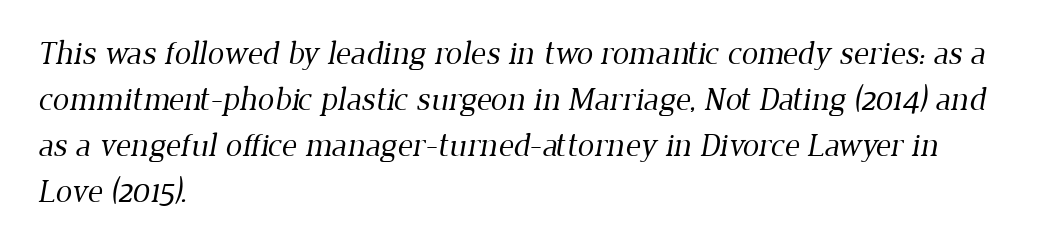
{"serif": "yes", "bold": "no", "weight": "regular", "width": "normal", "stroke_contrast": "low", "x_height": "medium", "monospaced": "no", "underline": "no", "align": "left", "line_spacing": "normal", "line_spacing_ratio": 1.39, "letter_spacing": "normal", "letter_spacing_em": 0.0, "glyph_px": 33}
